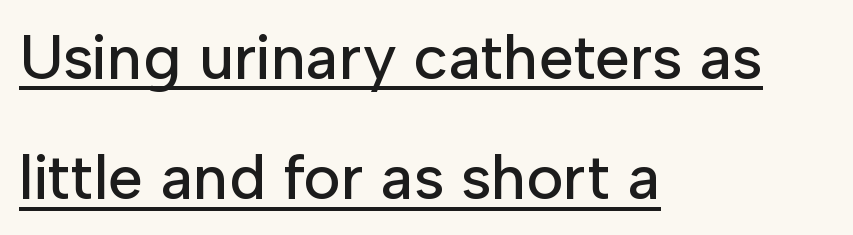
{"serif": "no", "italic": "no", "width": "normal", "stroke_contrast": "low", "x_height": "medium", "monospaced": "no", "underline": "yes", "align": "left", "line_spacing": "loose", "line_spacing_ratio": 1.91, "letter_spacing": "normal", "letter_spacing_em": 0.0, "glyph_px": 63}
